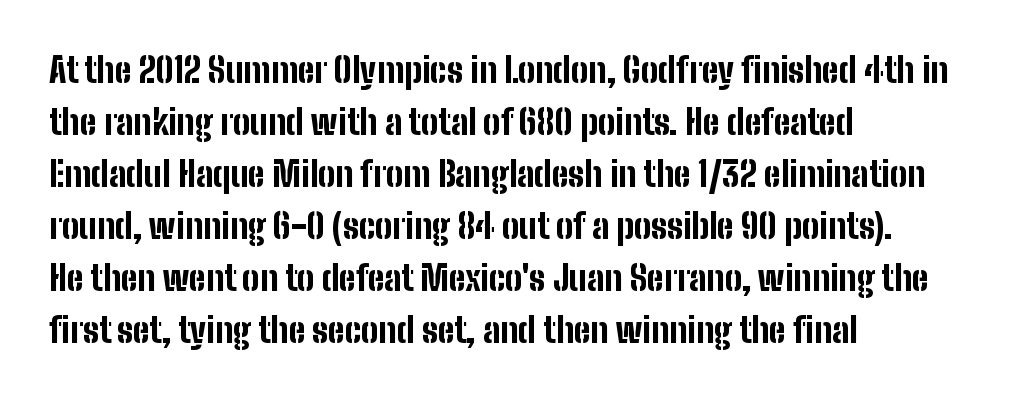
{"serif": "no", "italic": "no", "bold": "yes", "weight": "bold", "width": "condensed", "stroke_contrast": "low", "x_height": "medium", "monospaced": "no", "underline": "no", "align": "left", "line_spacing": "normal", "line_spacing_ratio": 1.53, "letter_spacing": "normal", "letter_spacing_em": 0.0, "glyph_px": 34}
